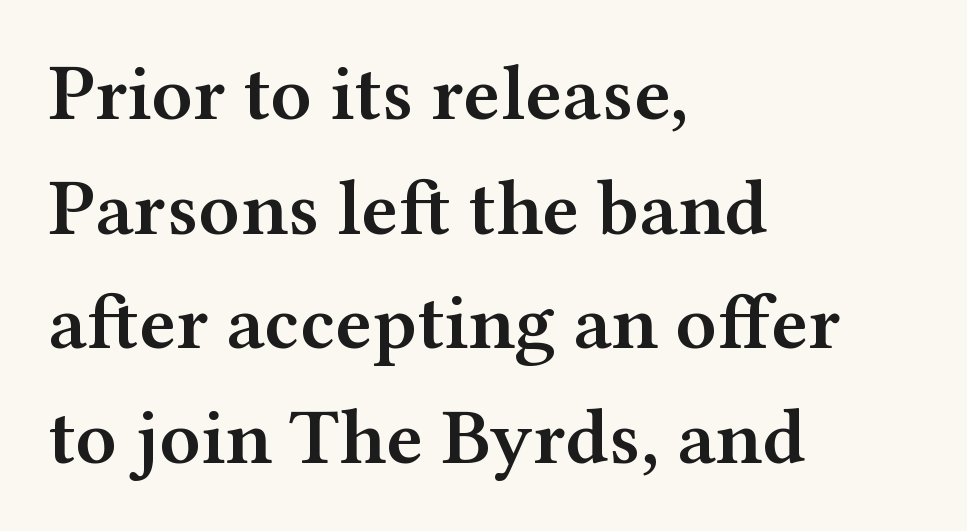
The passage shown is typed in a proportional face where columns would drift. Nope, not italic — everything's standing straight. The area under the type is left untouched. The type is set solid horizontally, with unmodified tracking. This rendering uses left alignment, leaving the right contour irregular. The space between consecutive lines is moderate.
